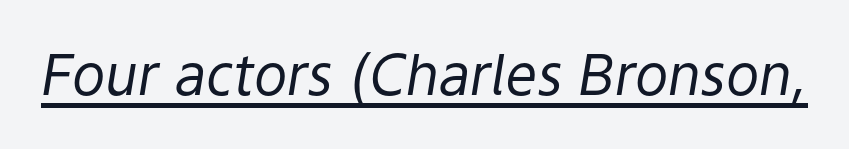
Q: Is the text bold? A: No.
Q: Is the text italic (slanted)? A: Yes, it leans right by about 9 degrees.
Q: Is the text underlined? A: Yes.
Q: Is the spacing between letters normal or unusually wide? A: Normal.
Q: Width (condensed, normal, or wide)? A: Normal.
Q: Stroke contrast? A: Low.
Q: x-height? A: Medium.
Q: Monospaced? A: No.
